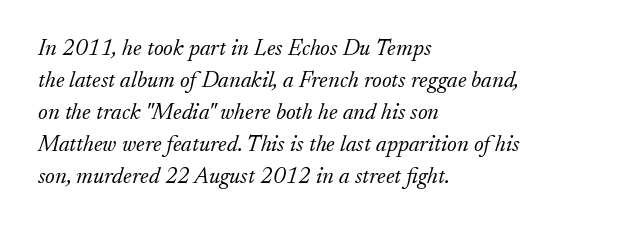
Q: Is the text bold? A: No.
Q: Is the text italic (slanted)? A: Yes, it leans right by about 17 degrees.
Q: Is the text underlined? A: No.
Q: How is the paragraph aligned? A: Left-aligned.
Q: Is the spacing between letters normal or unusually wide? A: Normal.
Q: Is the spacing between lines tight, normal or loose? A: Normal.
